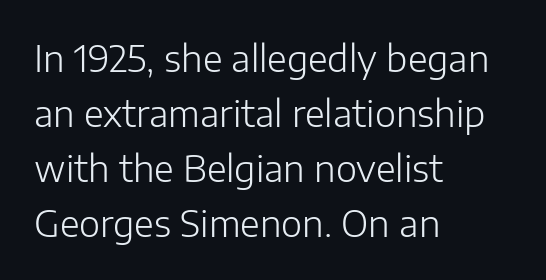
Notice how the stems are strictly vertical — no italics here. One glance says typical: line gaps are just what's usual. Every row of glyphs begins at an identical x-position on the left. To sum up the face: it is a sans, with no serifs. The face used here is proportionally spaced, like ordinary book or web type. No word sits above an underline.
